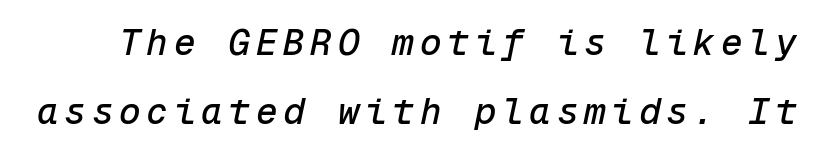
The words here are not underlined. The face used here is monospaced, like something from a code editor. In terms of leading, this rendering errs on the spacious side. Emphasis-style slanted type is in use.
